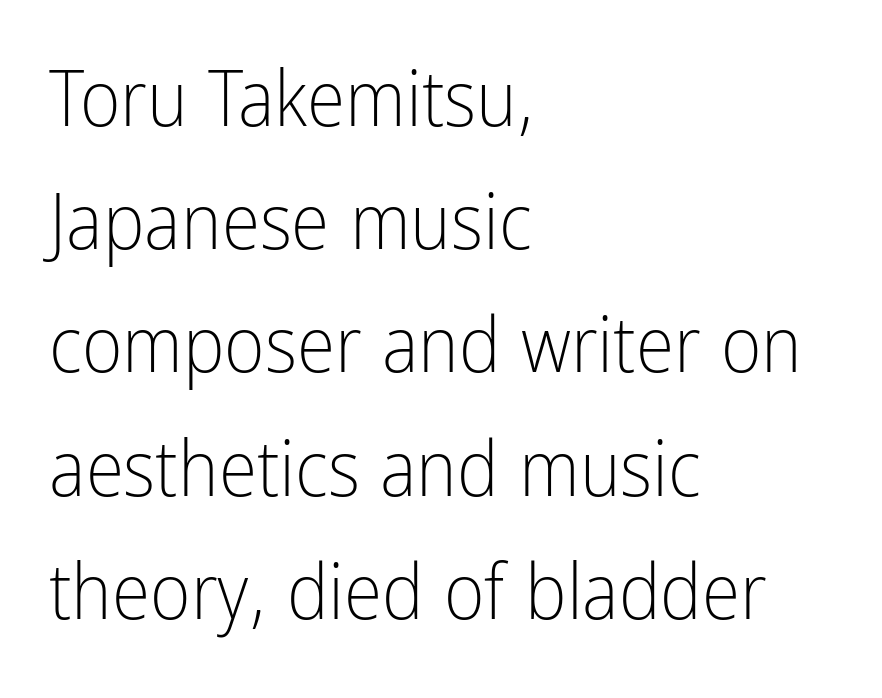
Q: Is the text bold? A: No.
Q: Is the text italic (slanted)? A: No, it is upright.
Q: Is the typeface a serif or a sans-serif typeface? A: Sans-serif.
Q: Is the text underlined? A: No.
Q: How is the paragraph aligned? A: Left-aligned.
Q: Is the spacing between letters normal or unusually wide? A: Normal.
Q: Is the spacing between lines tight, normal or loose? A: Normal.
Q: Width (condensed, normal, or wide)? A: Condensed.
Q: Stroke contrast? A: Low.
Q: x-height? A: Medium.
Q: Monospaced? A: No.
